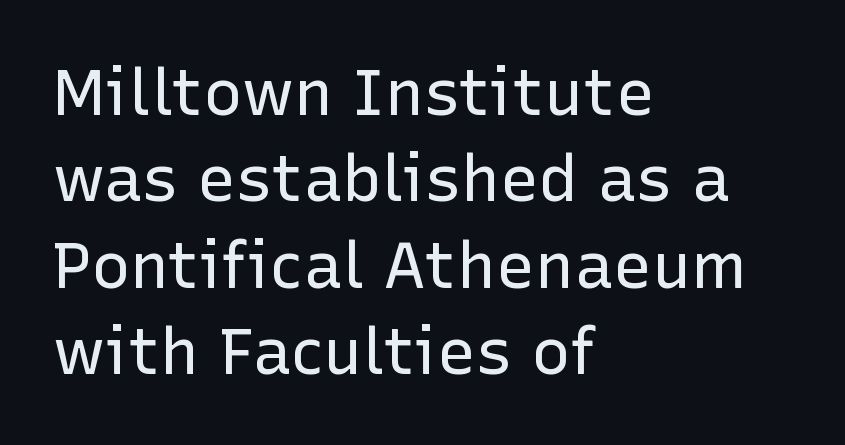
{"serif": "no", "italic": "no", "bold": "no", "weight": "regular", "width": "normal", "stroke_contrast": "low", "x_height": "medium", "monospaced": "no", "underline": "no", "align": "left", "line_spacing": "normal", "line_spacing_ratio": 1.33, "letter_spacing": "normal", "letter_spacing_em": 0.0, "glyph_px": 65}
